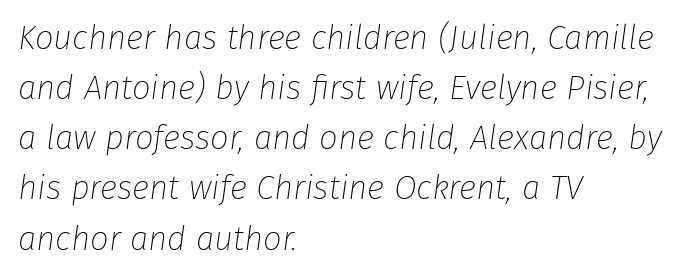
{"italic": "yes", "lean": "right", "slant_degrees": 8, "bold": "no", "weight": "thin", "width": "normal", "stroke_contrast": "low", "x_height": "medium", "monospaced": "no", "underline": "no", "align": "left", "line_spacing": "normal", "line_spacing_ratio": 1.52, "letter_spacing": "normal", "letter_spacing_em": 0.0, "glyph_px": 33}
